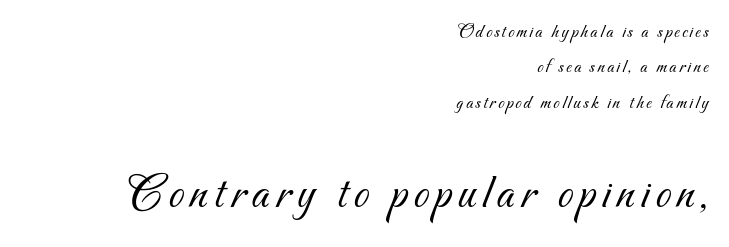
The image shows 50 px light sans-serif type; set right-aligned, line spacing 1.77x, not underlined; the second (bottom) block is 2.5x larger; medium stroke contrast and a small x-height.
